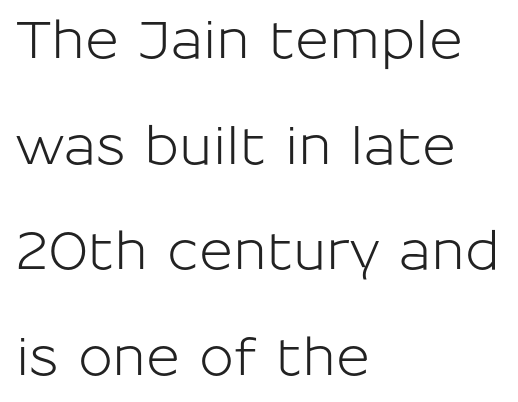
Posture: upright roman. Successive baselines arrive slowly, with a big drop between each. Standard letterfit; no display-style spreading of the glyphs. Does the copy run flush right? No — it runs flush left. Nothing sits at the stroke ends, so this counts as sans-serif.
